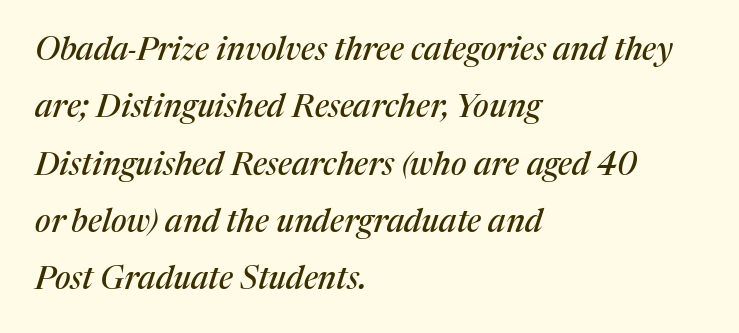
{"serif": "yes", "italic": "yes", "lean": "right", "slant_degrees": 17, "width": "normal", "stroke_contrast": "medium", "x_height": "medium", "monospaced": "no", "underline": "no", "align": "left", "line_spacing_ratio": 1.79, "letter_spacing": "normal", "letter_spacing_em": 0.0, "glyph_px": 32}
